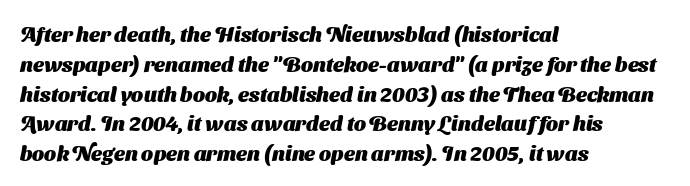
The image shows 21 px bold type; set left-aligned, normal line spacing (1.42x), normal letter spacing, not underlined.
